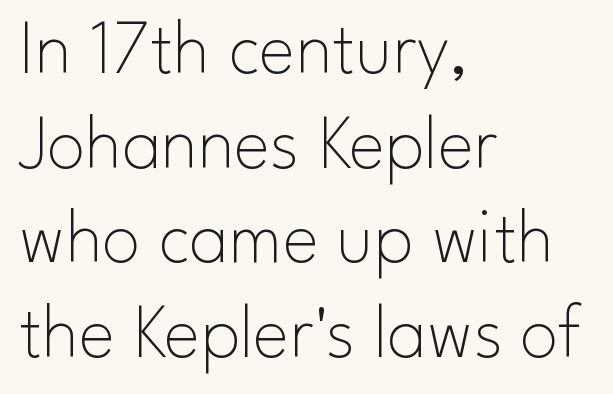
{"serif": "no", "italic": "no", "bold": "no", "weight": "thin", "width": "normal", "stroke_contrast": "low", "x_height": "small", "monospaced": "no", "underline": "no", "align": "left", "line_spacing_ratio": 1.23, "letter_spacing": "normal", "letter_spacing_em": 0.0, "glyph_px": 77}
